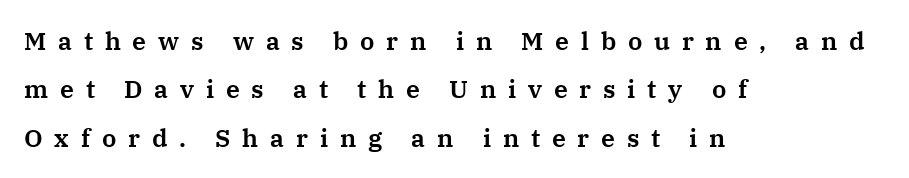
Rendered with straight, roman letterforms. The zone under the glyphs is completely vacant. Loose tracking; the words dissolve into strings of separated letters. You could fit nearly another row in the gap between these rows.
